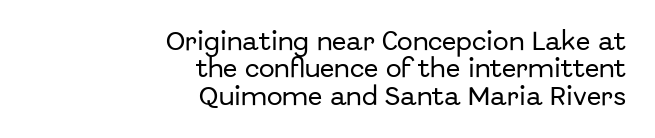
Q: Is the text italic (slanted)? A: No, it is upright.
Q: Is the text underlined? A: No.
Q: How is the paragraph aligned? A: Right-aligned.
Q: Is the spacing between letters normal or unusually wide? A: Normal.
Q: Is the spacing between lines tight, normal or loose? A: Normal.
